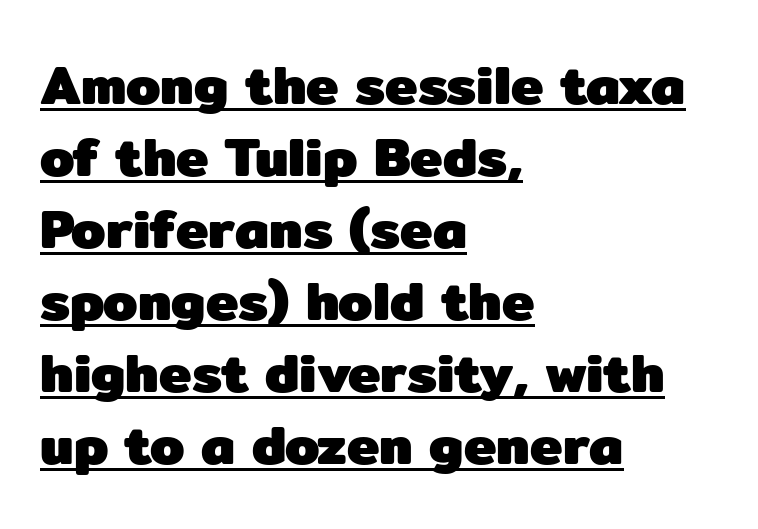
The image shows 55 px heavy sans-serif type, upright; set left-aligned, normal line spacing (1.31x), normal letter spacing, underlined; low stroke contrast and a medium x-height.
